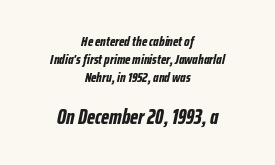
{"italic": "yes", "lean": "right", "slant_degrees": 12, "bold": "yes", "underline": "no", "align": "center", "line_spacing": "normal", "line_spacing_ratio": 1.27, "letter_spacing": "normal", "letter_spacing_em": 0.0, "larger_block": "second", "size_ratio": 1.5, "glyph_px": 21}
